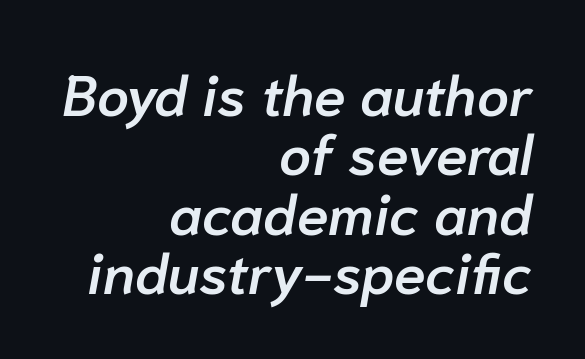
{"italic": "yes", "lean": "right", "slant_degrees": 10, "bold": "semi", "weight": "semibold", "width": "normal", "stroke_contrast": "low", "x_height": "medium", "monospaced": "no", "underline": "no", "align": "right", "line_spacing": "tight", "line_spacing_ratio": 1.04, "letter_spacing": "normal", "letter_spacing_em": 0.0, "glyph_px": 57}
